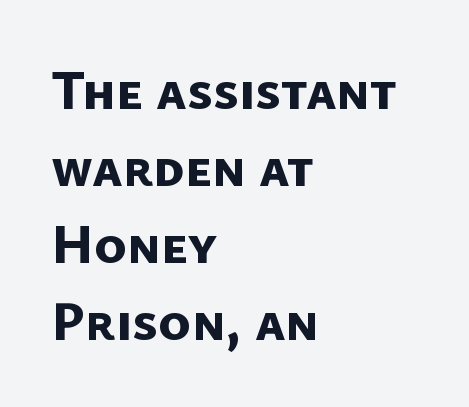
The characters display no serif detailing; their extremities are plain. Is this a fixed-width face? No — the glyphs have proportional, varying widths. In CSS terms this would be text-align: left. Summary of vertical rhythm: regular, with standard interline spacing. Heavy-handed strokes throughout: this text is bold. The foot of each line stays bare and open.
